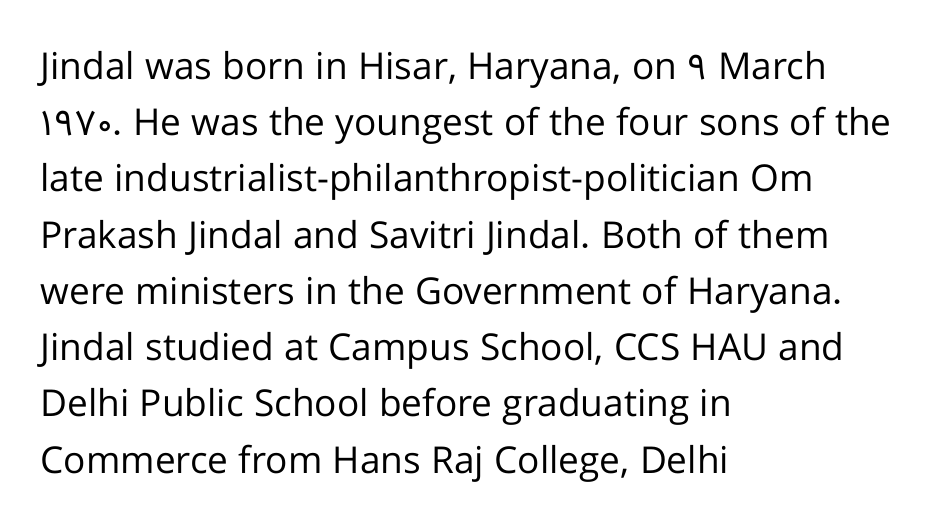
{"serif": "no", "italic": "no", "bold": "no", "weight": "regular", "width": "normal", "stroke_contrast": "low", "x_height": "medium", "monospaced": "no", "underline": "no", "align": "left", "line_spacing": "normal", "line_spacing_ratio": 1.52, "letter_spacing": "normal", "letter_spacing_em": 0.0, "glyph_px": 37}
